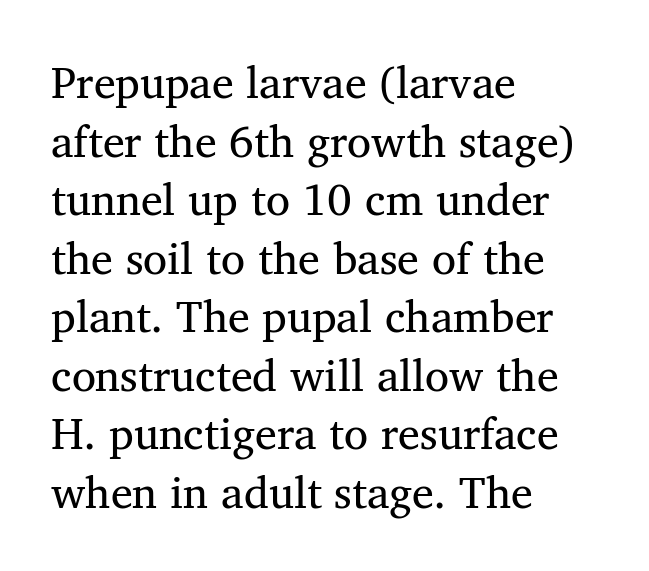
The area under the type is left untouched. Each letter keeps its own natural width here, so spacing adapts to shape. Every character sits straight up, as roman type does. The paragraph has a hard left edge and a soft right edge. There is no visible air inserted between adjacent glyphs. The line-height multiplier appears to be the usual default.
